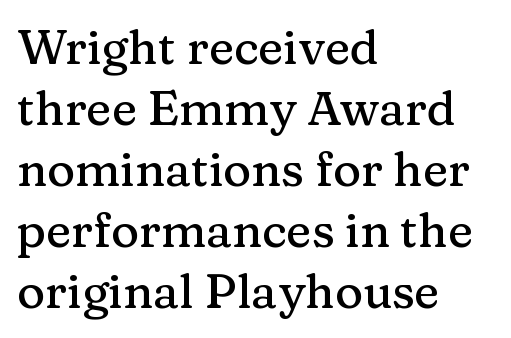
The image shows 48 px serif type, upright; set left-aligned, normal line spacing (1.27x), normal letter spacing, not underlined; medium stroke contrast and a medium x-height.
